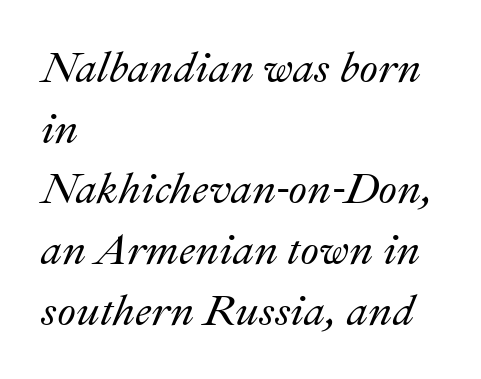
The image shows 43 px text type, italic (leaning right); set left-aligned, normal line spacing (1.41x), normal letter spacing, not underlined; medium stroke contrast and a small x-height.
